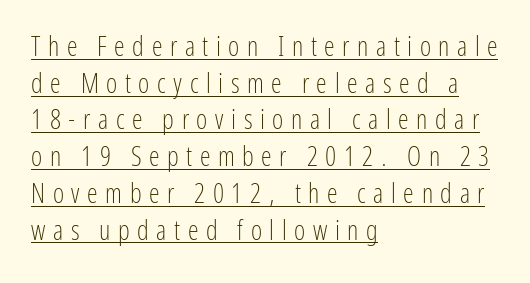
Q: Is the text bold? A: No.
Q: Is the text italic (slanted)? A: No, it is upright.
Q: Is the text underlined? A: Yes.
Q: How is the paragraph aligned? A: Left-aligned.
Q: Is the spacing between letters normal or unusually wide? A: Unusually wide.
Q: Is the spacing between lines tight, normal or loose? A: Normal.
